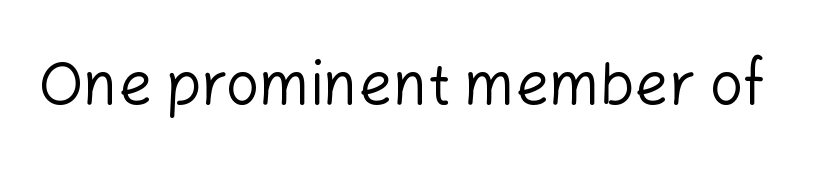
These lines are composed in type without serifs. The zone under the glyphs is completely vacant. Glyph-to-glyph distance matches everyday printed text. You could not count columns in this text — the font is proportionally spaced. In terms of posture, this sample is upright.
